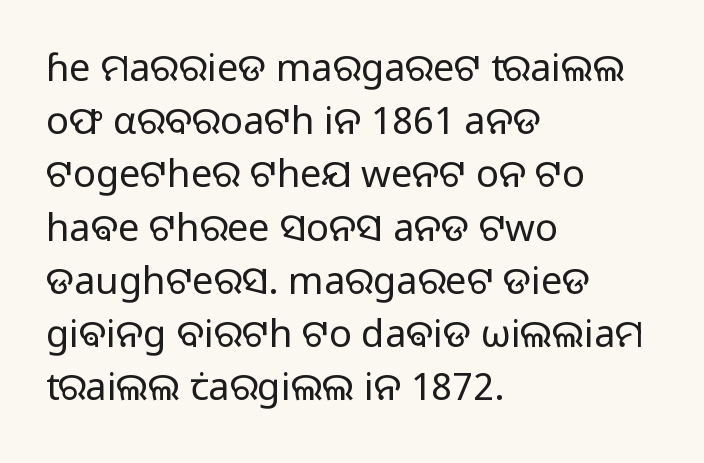
The image shows 38 px regular-weight sans-serif type, upright; set left-aligned, normal line spacing (1.4x), normal letter spacing, not underlined; low stroke contrast and a medium x-height.
